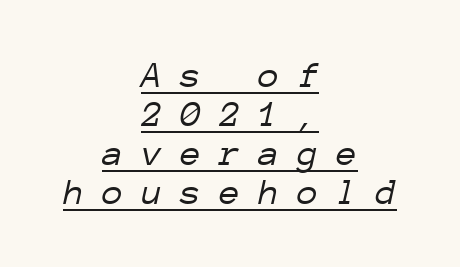
{"italic": "yes", "lean": "right", "slant_degrees": 12, "bold": "no", "weight": "light", "width": "normal", "stroke_contrast": "low", "x_height": "medium", "monospaced": "yes", "underline": "yes", "align": "center", "line_spacing": "tight", "line_spacing_ratio": 1.03, "letter_spacing": "wide", "letter_spacing_em": 0.48, "glyph_px": 38}
